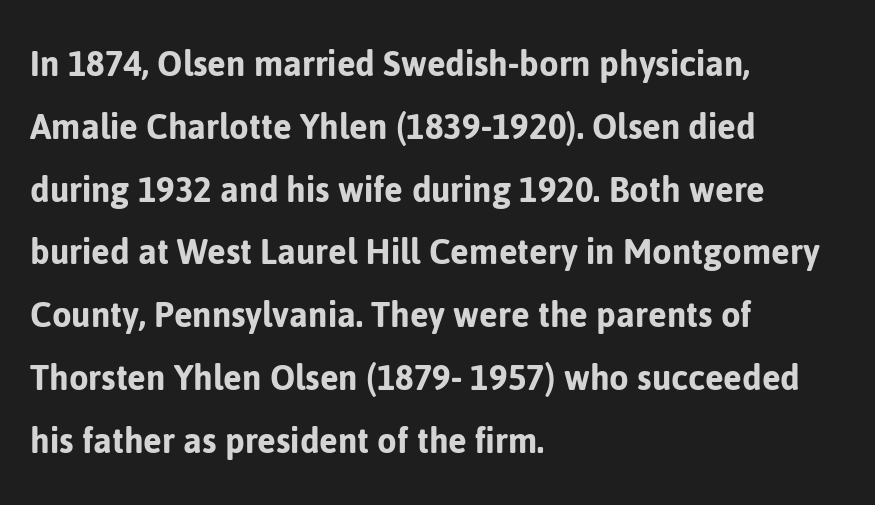
Varying glyph widths throughout — classic text-font behaviour. Compared with a centered layout, this one pins lines to the left instead. The horizontal fit of the characters is conventional and even. In terms of posture, this sample is upright. Quick note: interline space is typical.
